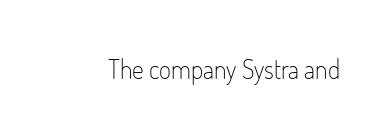
A roman cut, with each character standing at attention. Decoration check: the copy has no underline. The gaps between neighbouring characters are ordinary and unremarkable. Bold? No — there's no thickening of the strokes.
